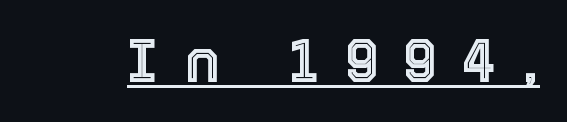
The image shows 60 px text type, upright; set unusually wide letter spacing (+0.44 em), underlined; a medium x-height.
